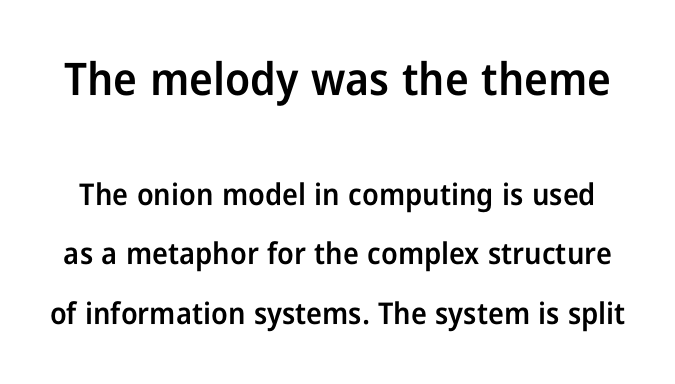
The image shows 45 px semibold, condensed sans-serif type, upright; set loose line spacing (1.98x), normal letter spacing, not underlined; the first (top) block is 1.5x larger; low stroke contrast and a medium x-height.
